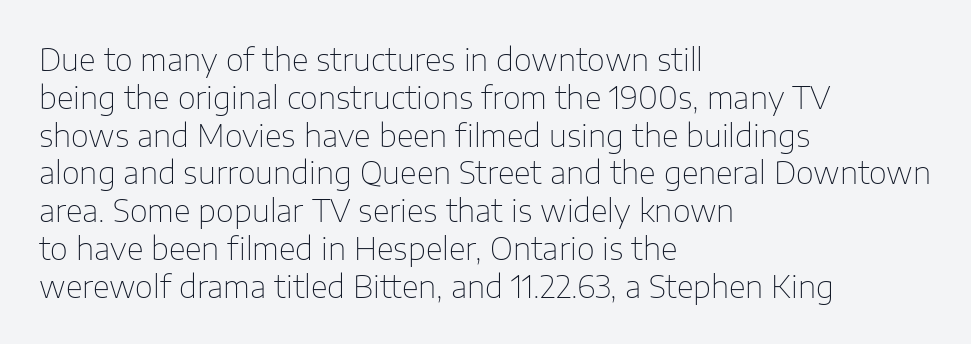
{"serif": "no", "italic": "no", "bold": "no", "weight": "thin", "width": "normal", "stroke_contrast": "low", "x_height": "medium", "monospaced": "no", "underline": "no", "align": "left", "line_spacing_ratio": 1.22, "letter_spacing": "normal", "letter_spacing_em": 0.0, "glyph_px": 31}
